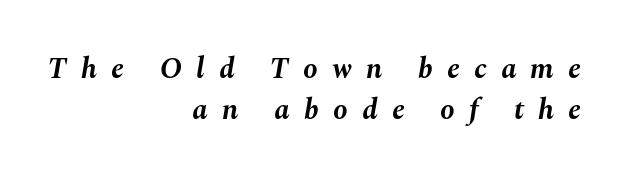
One glance says typical: line gaps are just what's usual. Style check: oblique. Each letter keeps its own natural width here, so spacing adapts to shape. Lines of text with bare space underneath. Every row of glyphs terminates at an identical x-position on the right.
